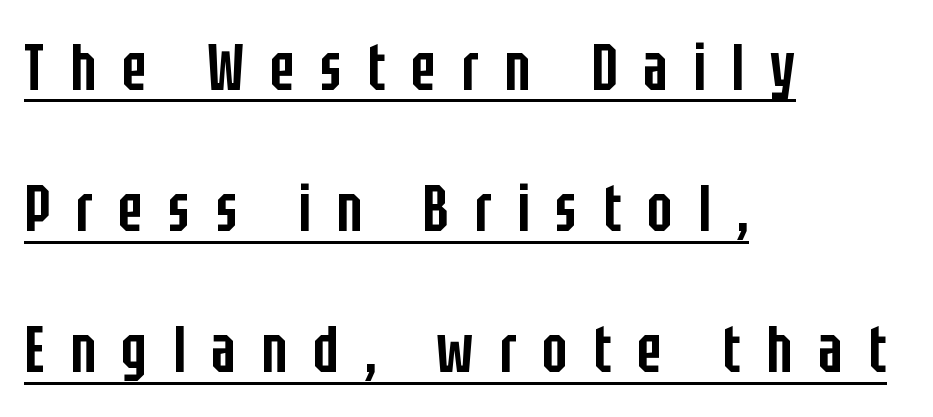
Q: Is the text bold? A: Semi-bold.
Q: Is the text italic (slanted)? A: No, it is upright.
Q: Is the typeface a serif or a sans-serif typeface? A: Sans-serif.
Q: Is the text underlined? A: Yes.
Q: How is the paragraph aligned? A: Left-aligned.
Q: Is the spacing between letters normal or unusually wide? A: Unusually wide.
Q: Is the spacing between lines tight, normal or loose? A: Loose.
Q: Width (condensed, normal, or wide)? A: Condensed.
Q: Stroke contrast? A: Low.
Q: x-height? A: Large.
Q: Monospaced? A: No.
